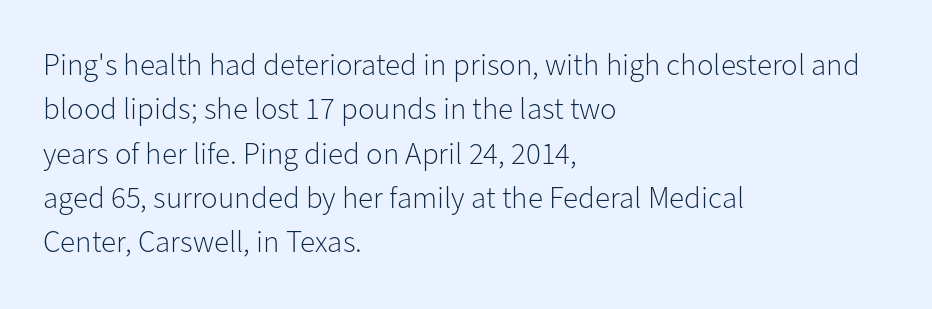
Q: Is the text bold? A: No.
Q: Is the text italic (slanted)? A: No, it is upright.
Q: Is the typeface a serif or a sans-serif typeface? A: Sans-serif.
Q: Is the text underlined? A: No.
Q: How is the paragraph aligned? A: Left-aligned.
Q: Is the spacing between letters normal or unusually wide? A: Normal.
Q: Is the spacing between lines tight, normal or loose? A: Normal.
Q: Width (condensed, normal, or wide)? A: Normal.
Q: Stroke contrast? A: Low.
Q: x-height? A: Medium.
Q: Monospaced? A: No.
